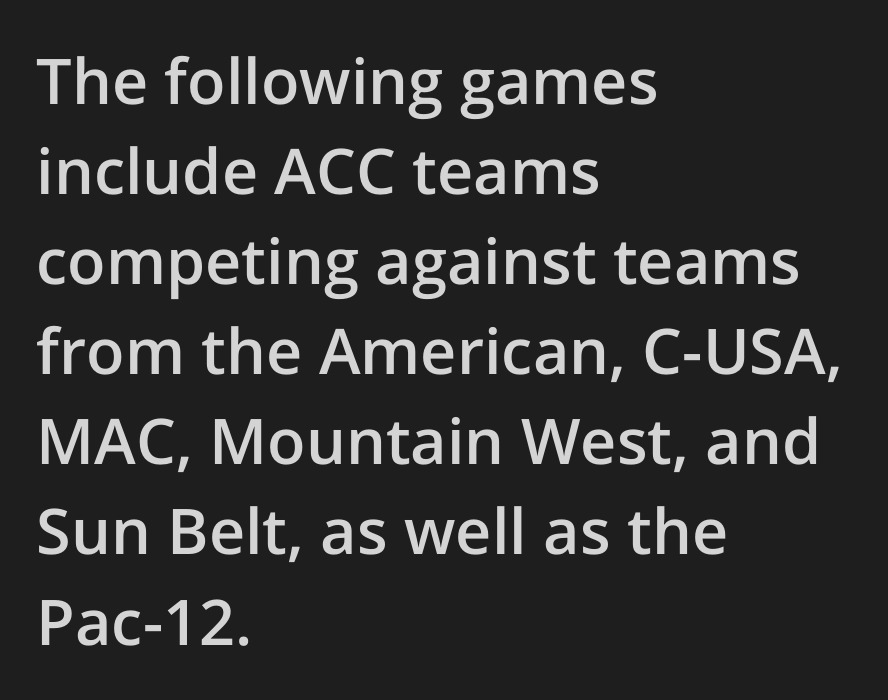
{"serif": "no", "italic": "no", "bold": "semi", "weight": "semibold", "width": "normal", "stroke_contrast": "low", "x_height": "medium", "monospaced": "no", "underline": "no", "align": "left", "line_spacing": "normal", "line_spacing_ratio": 1.43, "letter_spacing": "normal", "letter_spacing_em": 0.0, "glyph_px": 63}
